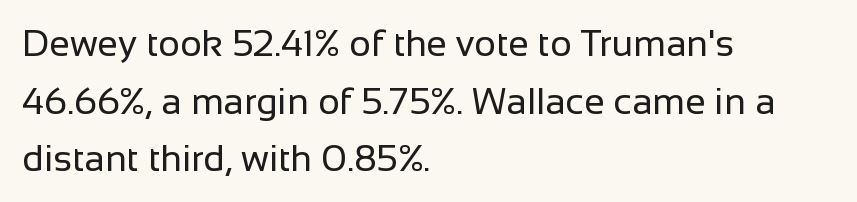
Q: Is the text bold? A: No.
Q: Is the text italic (slanted)? A: No, it is upright.
Q: Is the typeface a serif or a sans-serif typeface? A: Sans-serif.
Q: Is the text underlined? A: No.
Q: How is the paragraph aligned? A: Left-aligned.
Q: Is the spacing between letters normal or unusually wide? A: Normal.
Q: Is the spacing between lines tight, normal or loose? A: Normal.
Q: Width (condensed, normal, or wide)? A: Normal.
Q: Stroke contrast? A: Low.
Q: x-height? A: Medium.
Q: Monospaced? A: No.
